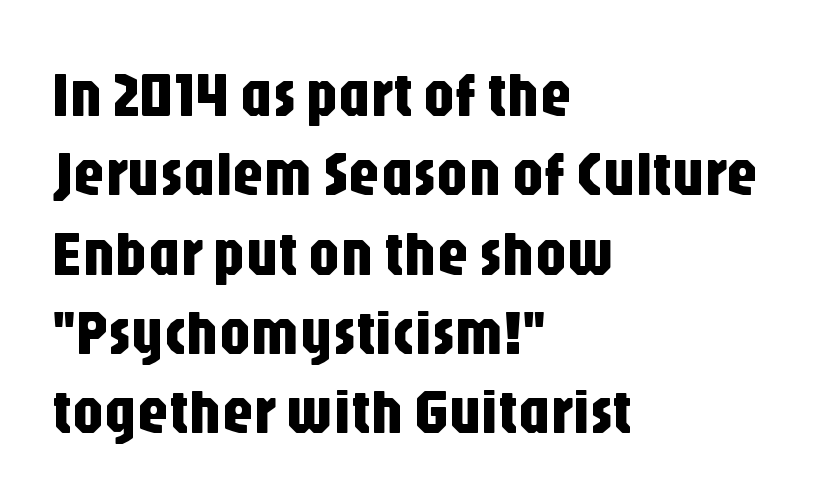
The image shows 64 px condensed sans-serif type, upright; set left-aligned, line spacing 1.24x, normal letter spacing, not underlined; low stroke contrast and a large x-height.
